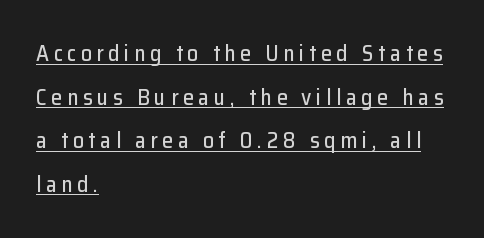
{"italic": "no", "underline": "yes", "align": "left", "line_spacing": "loose", "line_spacing_ratio": 1.98, "letter_spacing": "wide", "letter_spacing_em": 0.21, "glyph_px": 22}
